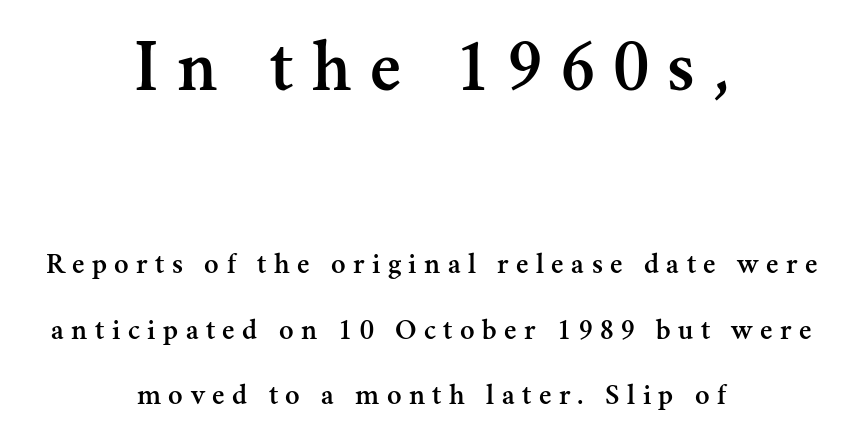
The image shows 75 px serif type, upright; set centered, loose line spacing (2.18x), unusually wide letter spacing (+0.25 em), not underlined; the first (top) block is 2.5x larger; medium stroke contrast and a small x-height.
